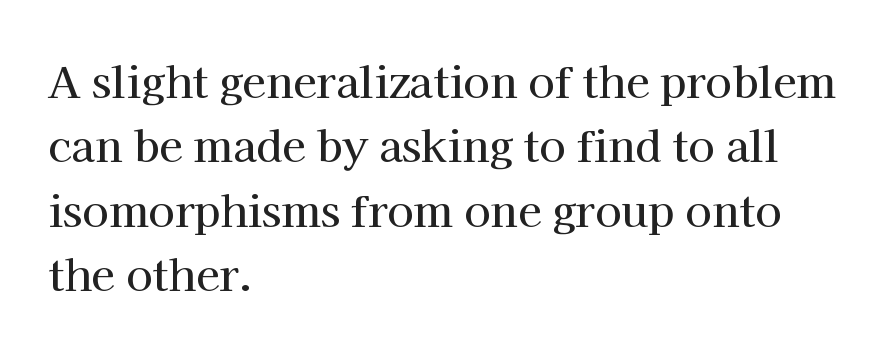
{"serif": "yes", "italic": "no", "width": "normal", "stroke_contrast": "high", "x_height": "medium", "monospaced": "no", "underline": "no", "align": "left", "line_spacing": "normal", "line_spacing_ratio": 1.5, "letter_spacing": "normal", "letter_spacing_em": 0.0, "glyph_px": 43}
